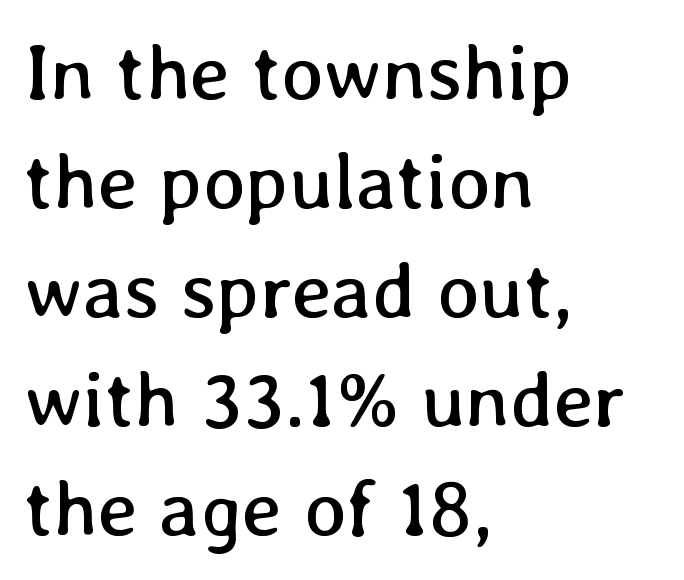
The image shows 79 px regular-weight type, upright; set left-aligned, normal line spacing (1.38x), normal letter spacing, not underlined; low stroke contrast and a medium x-height.
